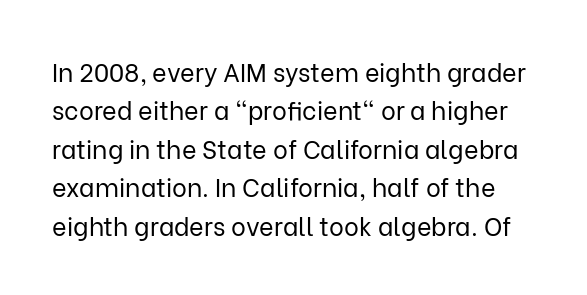
The image shows 25 px text type, upright; set normal line spacing (1.54x), normal letter spacing, not underlined.
